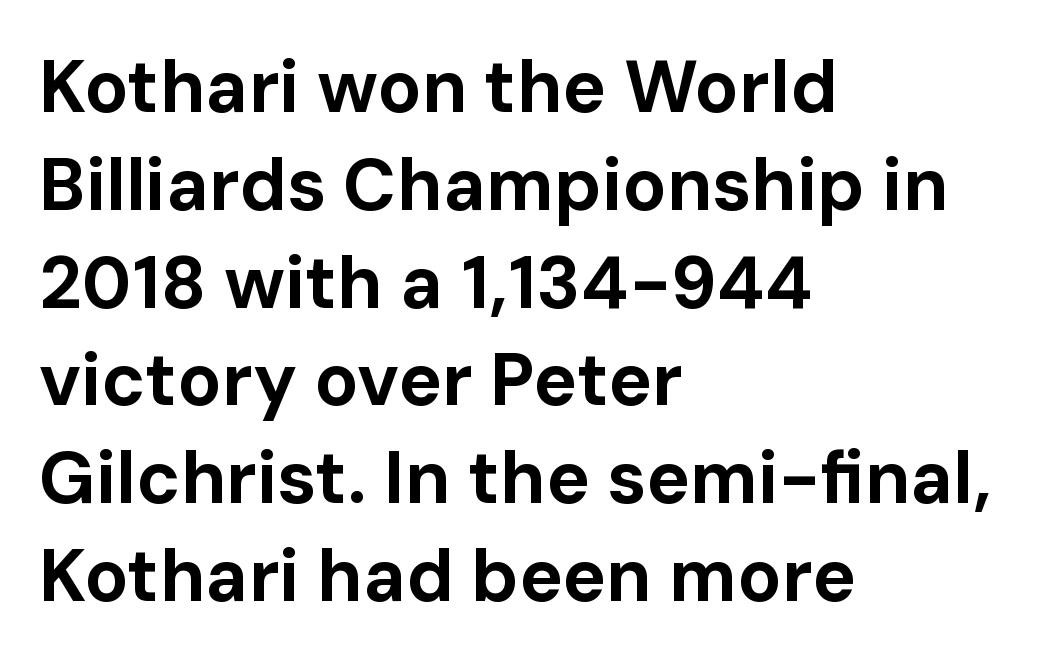
The glyphs in this specimen are sans serif. Notice how descenders clear the ascenders below comfortably — that's standard leading. The baseline area is clear. The passage shown has conventional tracking throughout. Proportional: the letters do not fall into vertical columns. Visually the block forms a straight wall on the left and a jagged coastline on the right.
